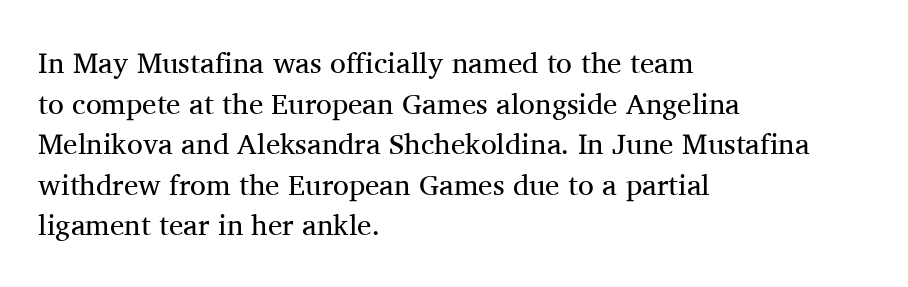
Q: Is the text bold? A: No.
Q: Is the text italic (slanted)? A: No, it is upright.
Q: Is the typeface a serif or a sans-serif typeface? A: Serif.
Q: Is the text underlined? A: No.
Q: How is the paragraph aligned? A: Left-aligned.
Q: Is the spacing between letters normal or unusually wide? A: Normal.
Q: Is the spacing between lines tight, normal or loose? A: Normal.
Q: Width (condensed, normal, or wide)? A: Normal.
Q: Stroke contrast? A: Medium.
Q: x-height? A: Medium.
Q: Monospaced? A: No.
